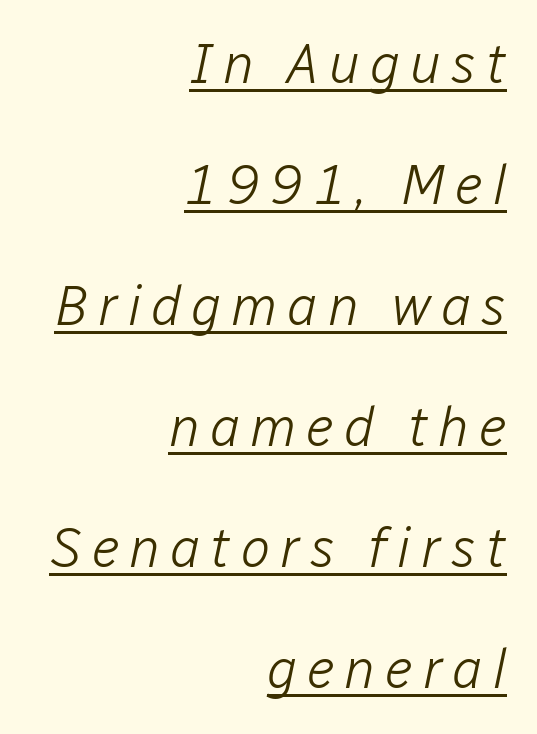
Here the designer chose a conventional face with non-uniform glyph widths. Underlining? Definitely there. Slanted lettering throughout. A great deal of white space separates one row of letters from the next. Stems here are at most as thick as an everyday book face.
